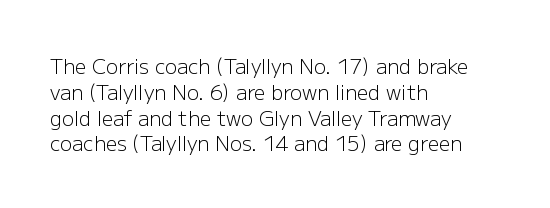
Interline gaps are of average width in this sample. Style check: upright. Tracking here is standard; glyphs follow each other at the usual distance. Stroke mass is kept to a normal reading level or below. Beneath every word, the page is bare. Leftover space on each line is placed entirely after the last word.
